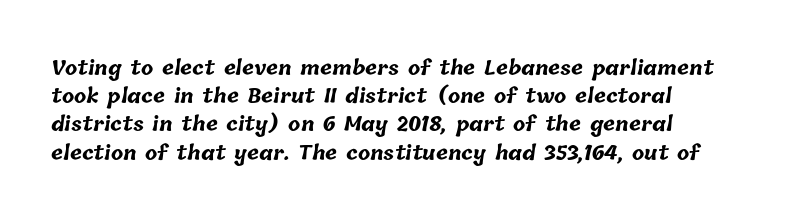
Q: Is the text bold? A: Yes.
Q: Is the text underlined? A: No.
Q: Is the spacing between letters normal or unusually wide? A: Normal.
Q: Is the spacing between lines tight, normal or loose? A: Normal.
